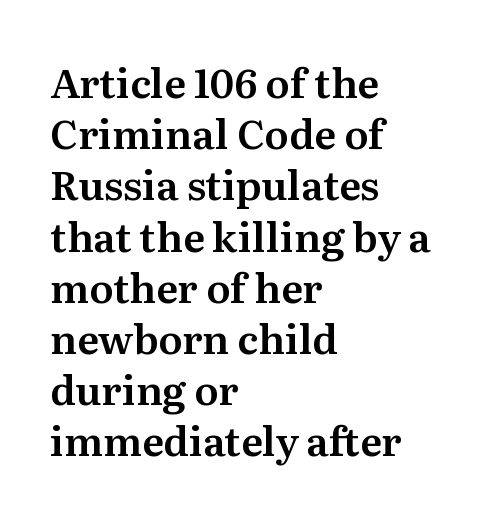
Is the block centered? No — it sits flush against the left margin. Observe the ordinary spacing: letters are neighbours, not strangers. Notice how descenders clear the ascenders below comfortably — that's standard leading. What kind of face is this? One with serifs. Plain, unruled lines of type.
